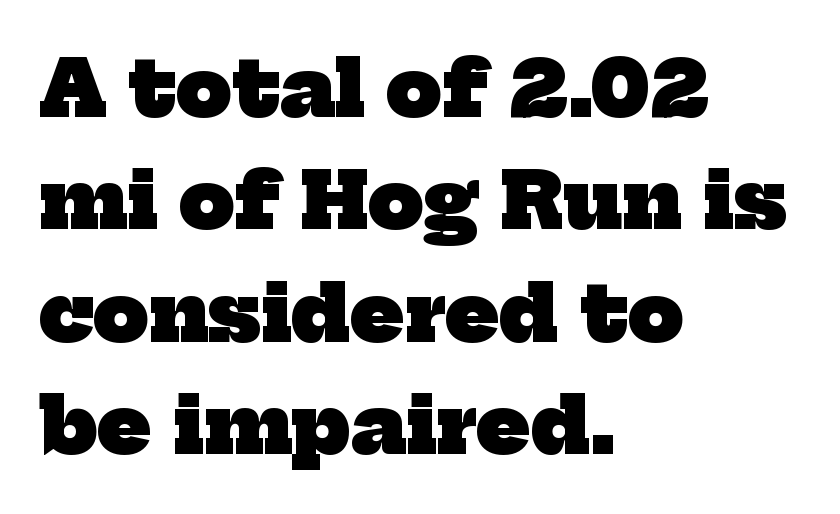
The image shows 78 px heavy serif type; set left-aligned, normal line spacing (1.44x), normal letter spacing, not underlined; low stroke contrast and a medium x-height.
